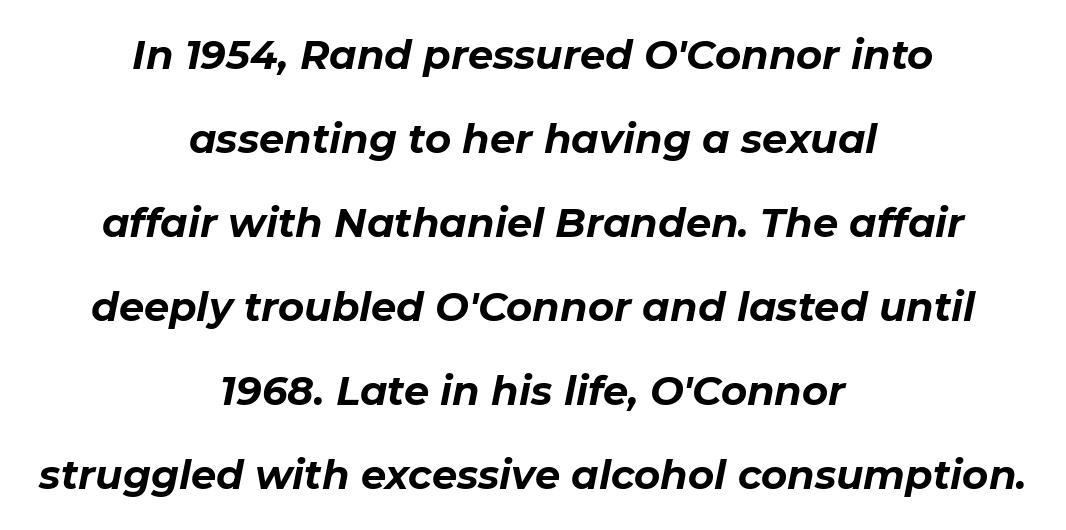
The image shows 40 px bold type, italic (leaning right); set centered, loose line spacing (2.1x), normal letter spacing, not underlined; low stroke contrast and a medium x-height.
